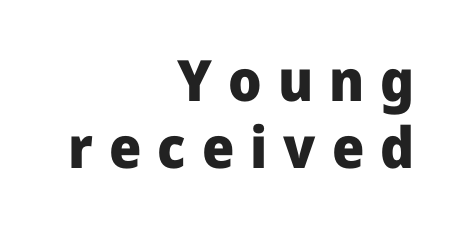
{"serif": "no", "italic": "no", "bold": "yes", "weight": "heavy", "width": "normal", "stroke_contrast": "low", "x_height": "medium", "monospaced": "no", "underline": "no", "align": "right", "line_spacing_ratio": 1.18, "letter_spacing": "wide", "letter_spacing_em": 0.28, "glyph_px": 57}
